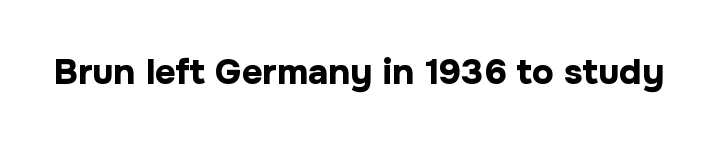
The image shows 36 px bold sans-serif type, upright; set normal letter spacing, not underlined; low stroke contrast and a medium x-height.
